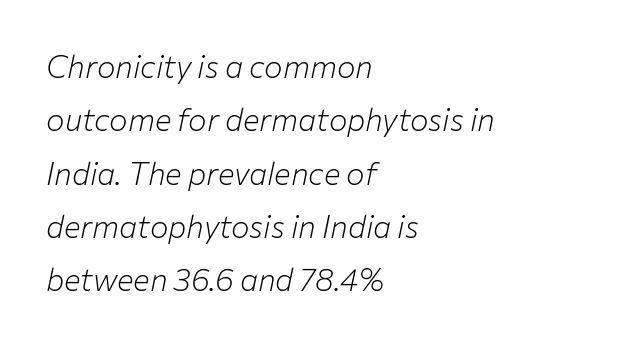
The image shows 31 px light type, italic (leaning right); set left-aligned, line spacing 1.72x, normal letter spacing, not underlined; low stroke contrast and a medium x-height.
